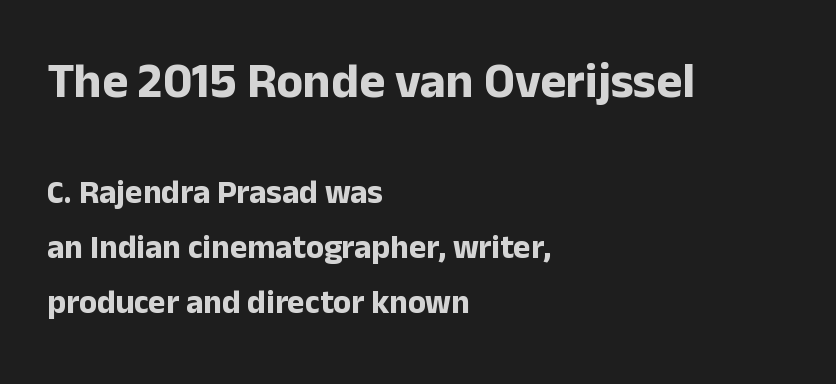
Q: Is the text bold? A: Yes.
Q: Is the text italic (slanted)? A: No, it is upright.
Q: Is the typeface a serif or a sans-serif typeface? A: Sans-serif.
Q: Is the text underlined? A: No.
Q: How is the paragraph aligned? A: Left-aligned.
Q: Is the spacing between letters normal or unusually wide? A: Normal.
Q: Is the spacing between lines tight, normal or loose? A: Normal.
Q: Which block of text is set in a larger size, the first (top) or the second (bottom)? A: The first (top) one.
Q: Width (condensed, normal, or wide)? A: Normal.
Q: Stroke contrast? A: Low.
Q: x-height? A: Medium.
Q: Monospaced? A: No.
